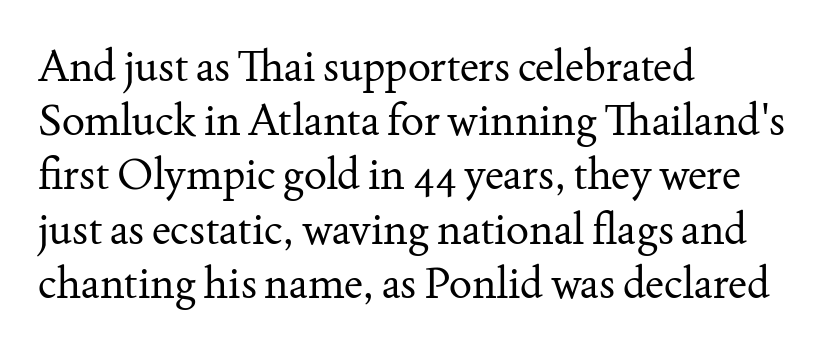
Ascenders rise straight up at ninety degrees. Does the type have serifs? Yes, each stem ends in a small foot. The space beneath each line is pristine and unruled. Regular leading. Look at the tracking — it's just the regular setting, nothing added. A light-to-regular cut is what we see here.
